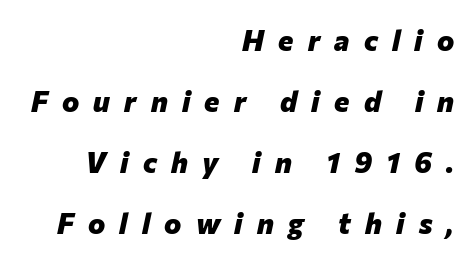
{"italic": "yes", "lean": "right", "slant_degrees": 12, "bold": "yes", "weight": "heavy", "width": "normal", "stroke_contrast": "low", "x_height": "medium", "monospaced": "no", "underline": "no", "align": "right", "line_spacing": "loose", "line_spacing_ratio": 2.1, "letter_spacing": "wide", "letter_spacing_em": 0.49, "glyph_px": 29}
